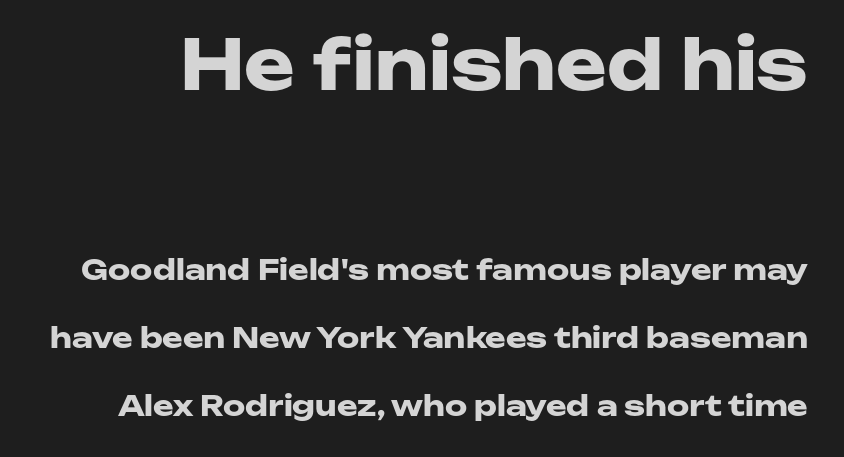
The image shows 69 px heavy, wide sans-serif type, upright; set loose line spacing (2.42x), normal letter spacing, not underlined; the first (top) block is 2.46x larger; low stroke contrast and a medium x-height.
